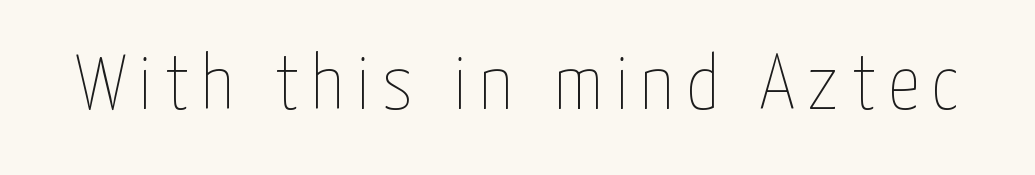
Q: Is the text bold? A: No.
Q: Is the text italic (slanted)? A: No, it is upright.
Q: Is the text underlined? A: No.
Q: Width (condensed, normal, or wide)? A: Condensed.
Q: Stroke contrast? A: Low.
Q: x-height? A: Medium.
Q: Monospaced? A: No.
